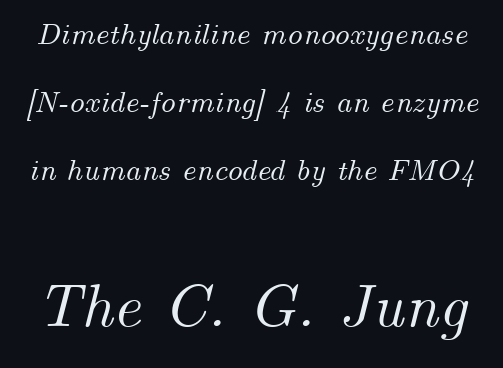
The image shows 62 px text type, italic (leaning right); set loose line spacing (2.19x), normal letter spacing, not underlined; the second (bottom) block is 2.0x larger; medium stroke contrast and a small x-height.
